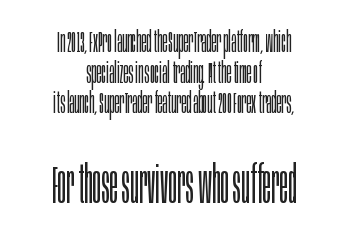
Q: Is the text bold? A: No.
Q: Is the text italic (slanted)? A: No, it is upright.
Q: Is the typeface a serif or a sans-serif typeface? A: Sans-serif.
Q: Is the text underlined? A: No.
Q: How is the paragraph aligned? A: Centered.
Q: Is the spacing between letters normal or unusually wide? A: Normal.
Q: Is the spacing between lines tight, normal or loose? A: Tight.
Q: Which block of text is set in a larger size, the first (top) or the second (bottom)? A: The second (bottom) one.
Q: Width (condensed, normal, or wide)? A: Condensed.
Q: Stroke contrast? A: Low.
Q: x-height? A: Large.
Q: Monospaced? A: No.
